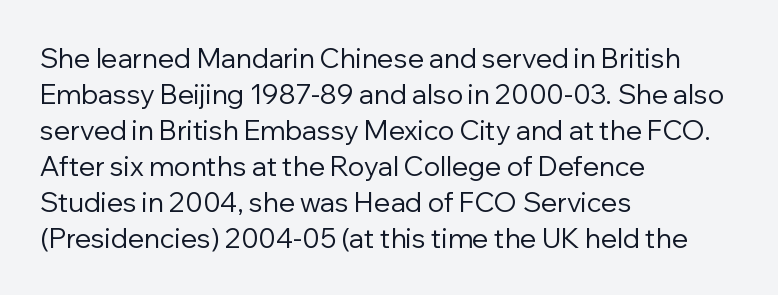
The image shows 27 px text type, upright; set left-aligned, normal line spacing (1.33x), normal letter spacing, not underlined.
